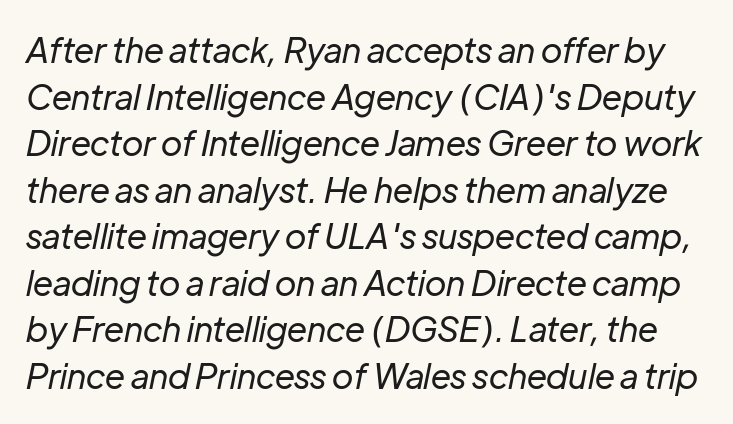
Baseline-to-baseline distance is the conventional proportion of letter height. Emphasis-style slanted type is in use. Plain, unruled lines of type. Do the characters align in a grid? No, the font is proportional. Nobody touched the tracking dial on this one. The cut favours lightness, reaching ordinary text weight at its darkest.
